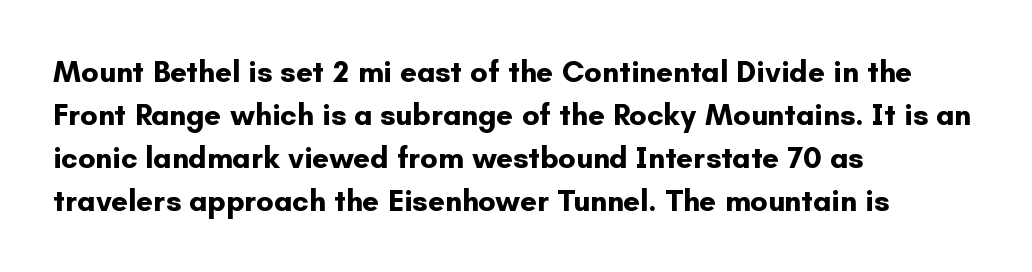
The image shows 30 px bold sans-serif type, upright; set left-aligned, normal line spacing (1.43x), normal letter spacing, not underlined; low stroke contrast and a small x-height.
